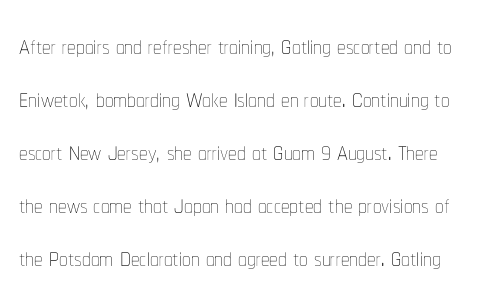
The zone under the glyphs is completely vacant. You could not count columns in this text — the font is proportionally spaced. Leading matches the norm, producing a regular column. Inter-character spacing is left at the font's built-in metrics. Nothing heavy about these letters — not bold at all.
